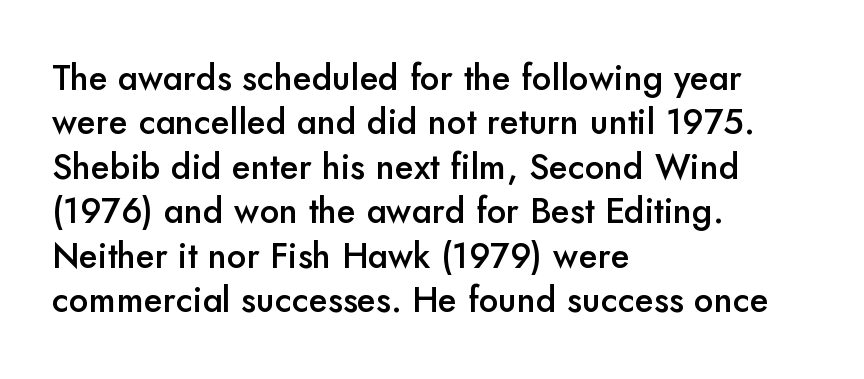
The image shows 35 px semibold sans-serif type, upright; set left-aligned, normal line spacing (1.27x), normal letter spacing, not underlined; low stroke contrast and a small x-height.
